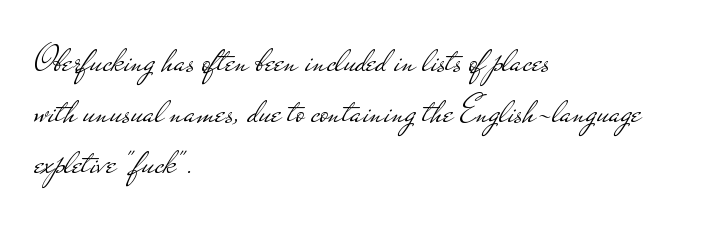
Q: Is the text bold? A: No.
Q: Is the text italic (slanted)? A: Yes.
Q: Is the typeface a serif or a sans-serif typeface? A: Sans-serif.
Q: Is the text underlined? A: No.
Q: How is the paragraph aligned? A: Left-aligned.
Q: Is the spacing between letters normal or unusually wide? A: Normal.
Q: Is the spacing between lines tight, normal or loose? A: Normal.
Q: Width (condensed, normal, or wide)? A: Wide.
Q: Stroke contrast? A: Low.
Q: x-height? A: Small.
Q: Monospaced? A: No.
